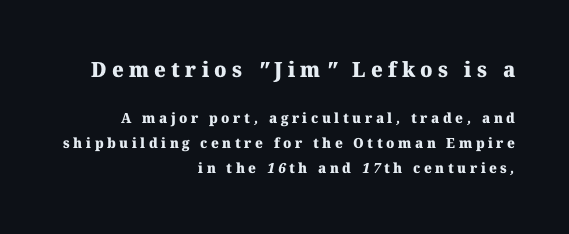
{"bold": "yes", "underline": "no", "align": "right", "line_spacing_ratio": 1.77, "letter_spacing": "wide", "letter_spacing_em": 0.25, "larger_block": "first", "size_ratio": 1.5, "glyph_px": 21}
